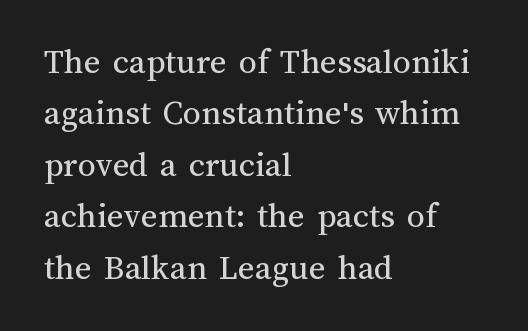
Q: Is the text bold? A: No.
Q: Is the text italic (slanted)? A: No, it is upright.
Q: Is the text underlined? A: No.
Q: How is the paragraph aligned? A: Left-aligned.
Q: Is the spacing between letters normal or unusually wide? A: Normal.
Q: Is the spacing between lines tight, normal or loose? A: Normal.
Q: Width (condensed, normal, or wide)? A: Normal.
Q: Stroke contrast? A: Medium.
Q: x-height? A: Medium.
Q: Monospaced? A: No.
